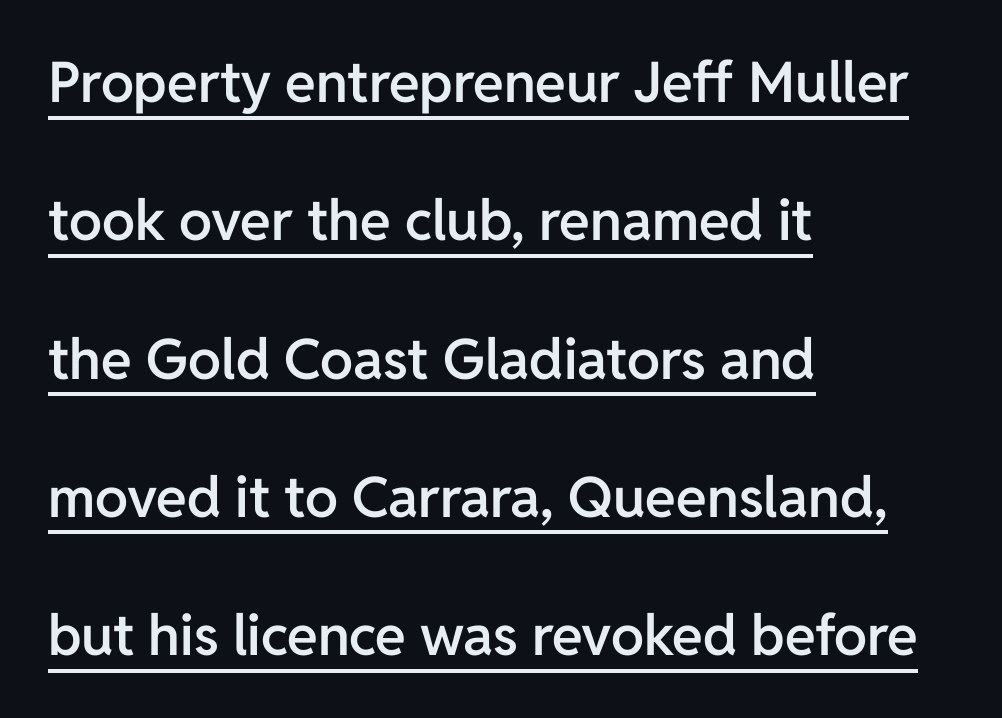
{"serif": "no", "italic": "no", "bold": "semi", "weight": "semibold", "width": "normal", "stroke_contrast": "low", "x_height": "medium", "monospaced": "no", "underline": "yes", "align": "left", "line_spacing": "loose", "line_spacing_ratio": 2.47, "letter_spacing": "normal", "letter_spacing_em": 0.0, "glyph_px": 56}
